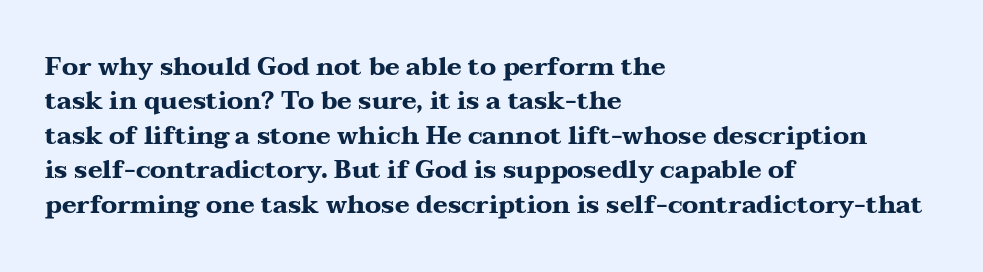
The image shows 25 px bold type, upright; set left-aligned, normal line spacing (1.38x), normal letter spacing, not underlined.
